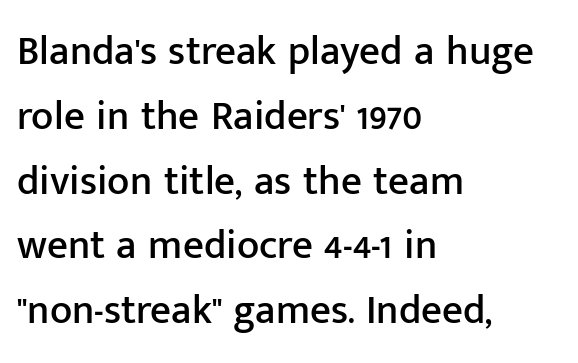
Visually the block forms a straight wall on the left and a jagged coastline on the right. Font category for this specimen: sans-serif. Unmarked baselines from the first word to the last. Notice how the stems are strictly vertical — no italics here. Looks like regular typesetting: each glyph gets only the width it needs. Between one letter and the next there's only the usual sliver of space.
